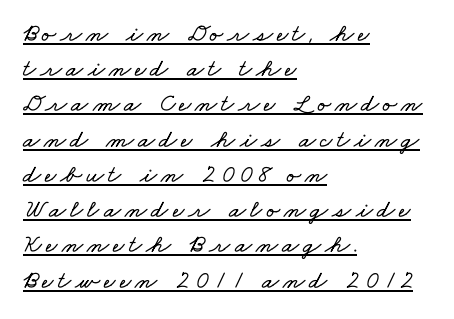
Evenly set lines give the paragraph a standard silhouette. Notice how a bar underscores the lettering throughout. Horizontal alignment here is leftward, the default for most running prose.
